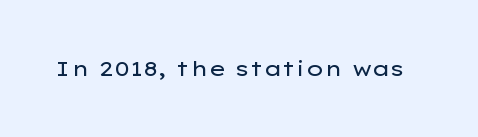
The image shows 21 px text type, upright; set normal letter spacing, not underlined.
